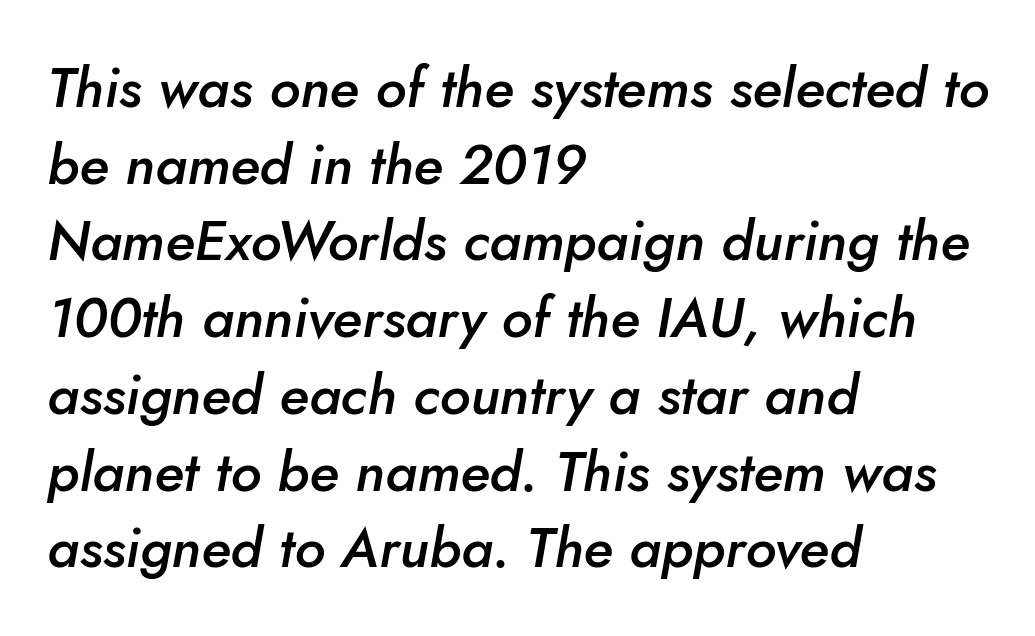
The image shows 56 px semibold type, italic (leaning right); set left-aligned, normal line spacing (1.37x), normal letter spacing, not underlined; low stroke contrast and a small x-height.
